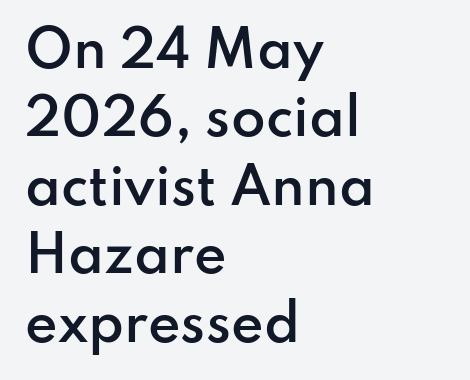
Stroke terminals: plain, sans-serif. Does the leading feel generous? No, just average. When letters stand straight like this, we call the style roman or upright. The letters sit at their default tracking, neither squeezed nor spread. Stems and bowls a touch heavier than normal — semibold.
